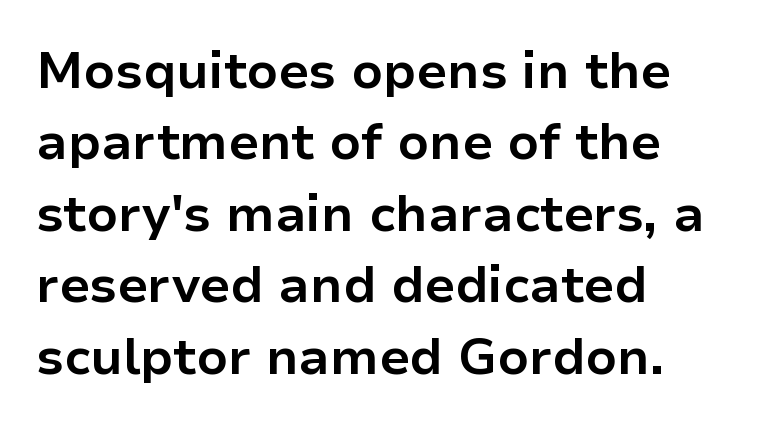
Style check: upright. Looks like regular typesetting: each glyph gets only the width it needs. One glance says typical: line gaps are just what's usual. This sample uses plain, unmodified letter spacing. Bare-footed words on every line. One-word summary of the alignment: left.
